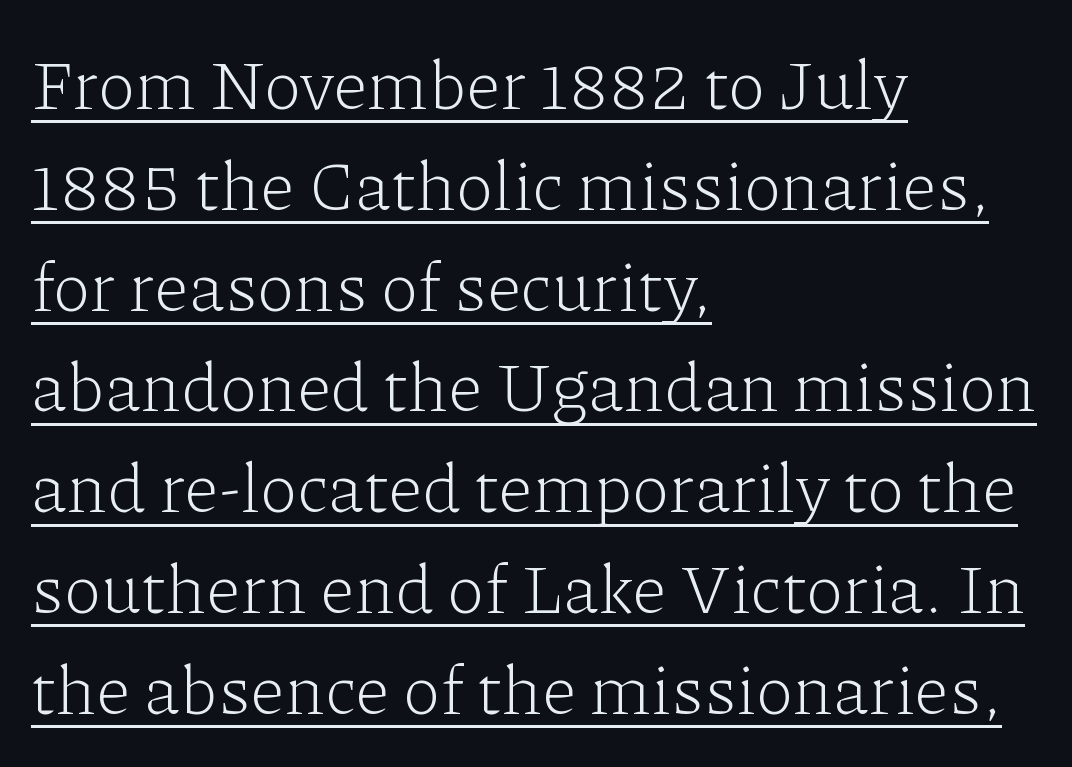
What stands out about the letter spacing? Nothing — it is the standard amount. Vertical stems look standard width or narrower in stroke. Designer's note — italics off, roman on. Each new line begins a customary step beneath the previous one.
